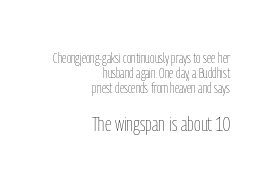
The image shows 21 px text type, upright; set right-aligned, tight line spacing (1.06x), normal letter spacing, not underlined; the second (bottom) block is 1.5x larger.
